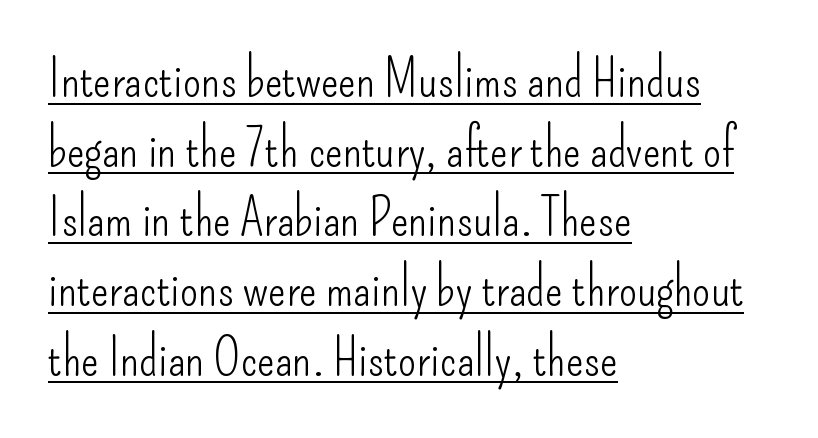
The image shows 52 px light, condensed sans-serif type, upright; set left-aligned, normal line spacing (1.34x), normal letter spacing, underlined; low stroke contrast and a small x-height.
